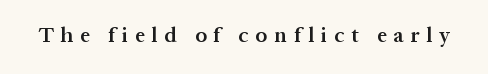
A clean baseline with only descenders dipping below it. The typesetting leans somewhat heavy: a semibold. The face used here is rendered with a markedly widened letterfit. Nope, not italic — everything's standing straight.
